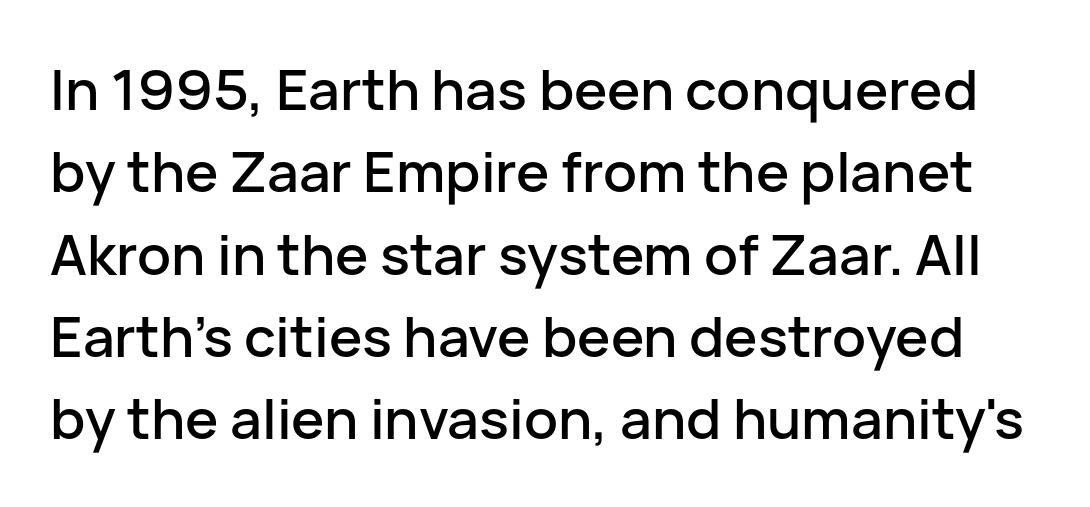
The gap between lines stays unmarked. The letters carry no serifs — their stems end cleanly without finishing strokes. Nope, not italic — everything's standing straight. Is this a fixed-width face? No — the glyphs have proportional, varying widths.
